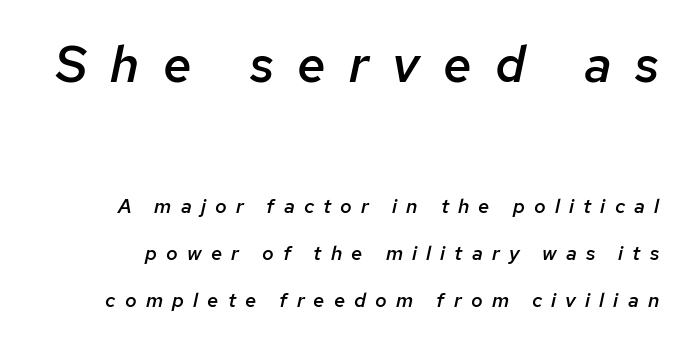
The face used here is proportionally spaced, like ordinary book or web type. The passage shown stacks its lines with a broad gap. A semibold gives these letters moderate extra thickness, short of bold. Character size in the leading block exceeds that of the trailing block. The baseline area is clear. The letters are slanted; this is an italic face.
